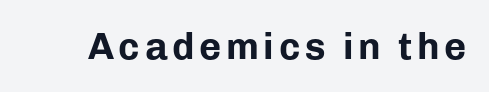
The image shows 38 px bold sans-serif type, upright; set not underlined; low stroke contrast and a medium x-height.
